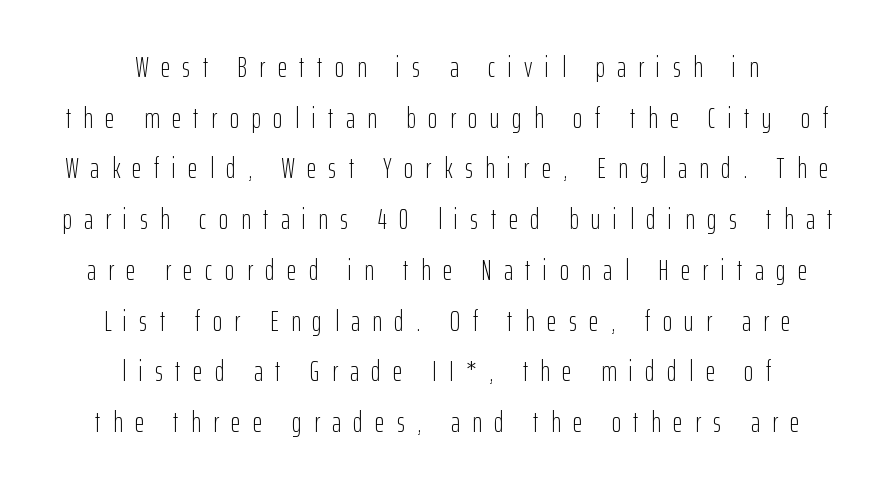
These lines are rendered in a variable-pitch font. Characters follow at a spacing far wider than the type designer built in. The font sits on the lighter half of the weight spectrum, regular included. A typesetter would label this face a sans.
